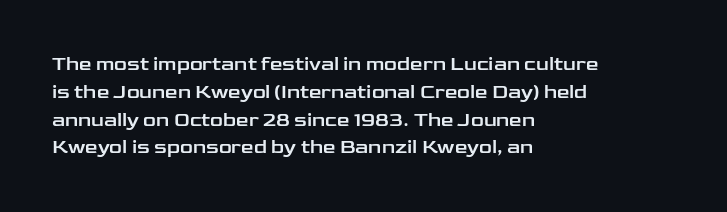
The image shows 20 px text type, upright; set left-aligned, normal line spacing (1.39x), normal letter spacing, not underlined.
